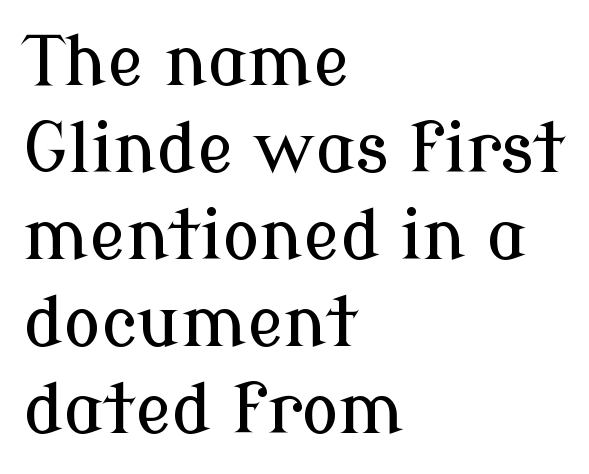
The image shows 69 px serif type, upright; set left-aligned, normal line spacing (1.26x), normal letter spacing, not underlined; low stroke contrast and a medium x-height.
